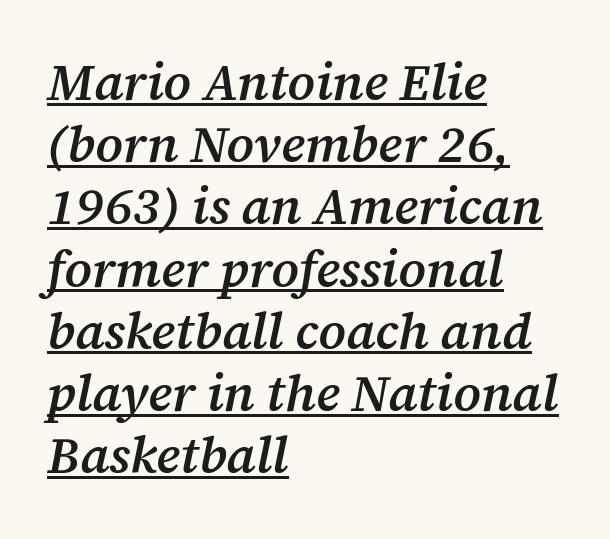
{"serif": "yes", "italic": "yes", "lean": "right", "slant_degrees": 12, "bold": "semi", "weight": "semibold", "width": "normal", "stroke_contrast": "medium", "x_height": "medium", "monospaced": "no", "underline": "yes", "align": "left", "line_spacing_ratio": 1.22, "letter_spacing": "normal", "letter_spacing_em": 0.0, "glyph_px": 51}
